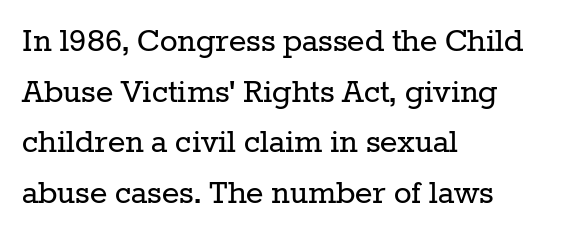
Q: Is the text bold? A: No.
Q: Is the text italic (slanted)? A: No, it is upright.
Q: Is the typeface a serif or a sans-serif typeface? A: Serif.
Q: Is the text underlined? A: No.
Q: How is the paragraph aligned? A: Left-aligned.
Q: Is the spacing between letters normal or unusually wide? A: Normal.
Q: Is the spacing between lines tight, normal or loose? A: Normal.
Q: Width (condensed, normal, or wide)? A: Normal.
Q: Stroke contrast? A: Low.
Q: x-height? A: Medium.
Q: Monospaced? A: No.
